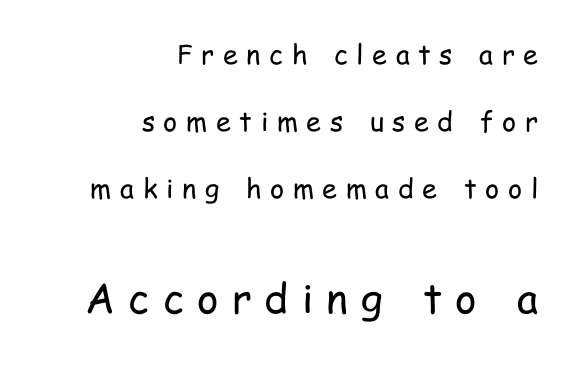
The face used here is rendered with a markedly widened letterfit. Font category for this specimen: sans-serif. This block would shrink considerably if given ordinary leading; it's expanded now. Heft: none added — not bold.
